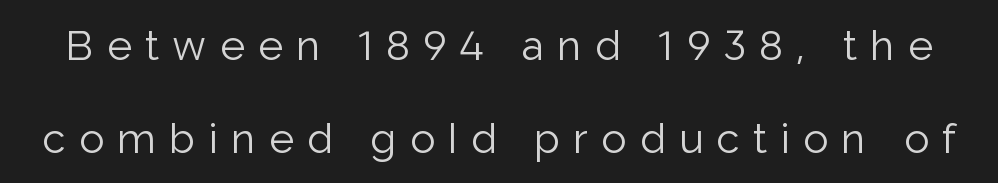
{"serif": "no", "italic": "no", "bold": "no", "weight": "light", "width": "normal", "stroke_contrast": "low", "x_height": "medium", "monospaced": "no", "underline": "no", "line_spacing": "loose", "line_spacing_ratio": 2.21, "letter_spacing": "wide", "letter_spacing_em": 0.32, "glyph_px": 42}
